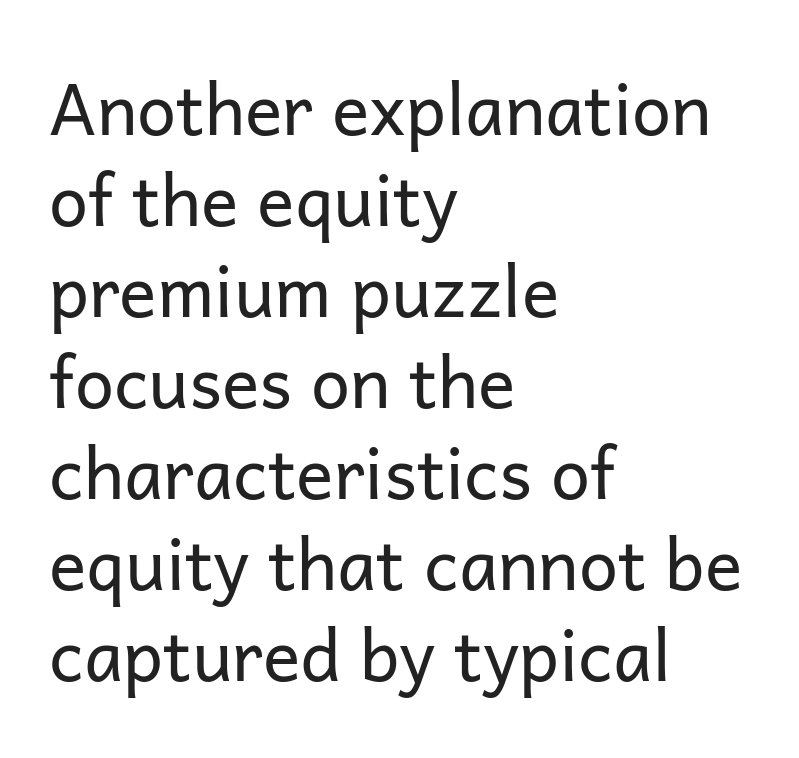
{"serif": "no", "italic": "no", "bold": "no", "weight": "regular", "width": "normal", "stroke_contrast": "low", "x_height": "medium", "monospaced": "no", "underline": "no", "align": "left", "line_spacing": "normal", "line_spacing_ratio": 1.3, "letter_spacing": "normal", "letter_spacing_em": 0.0, "glyph_px": 70}
